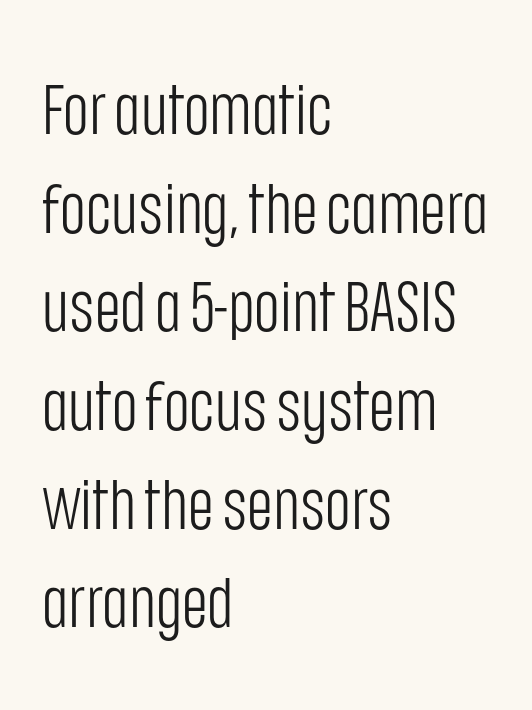
The image shows 70 px light, condensed sans-serif type, upright; set left-aligned, normal line spacing (1.41x), normal letter spacing, not underlined; low stroke contrast and a large x-height.
